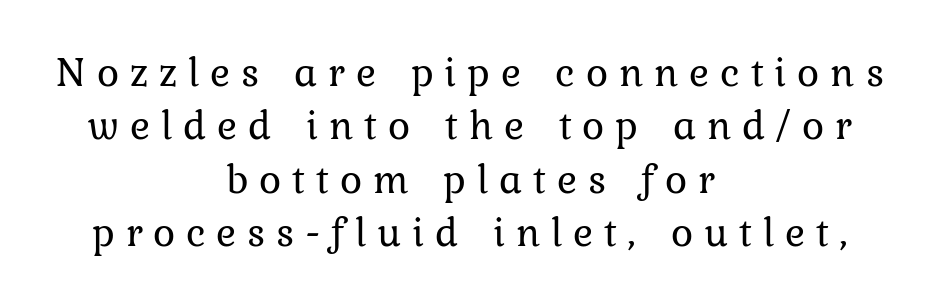
The image shows 42 px regular-weight type, upright; set centered, normal line spacing (1.27x), unusually wide letter spacing (+0.26 em), not underlined; low stroke contrast and a medium x-height.
